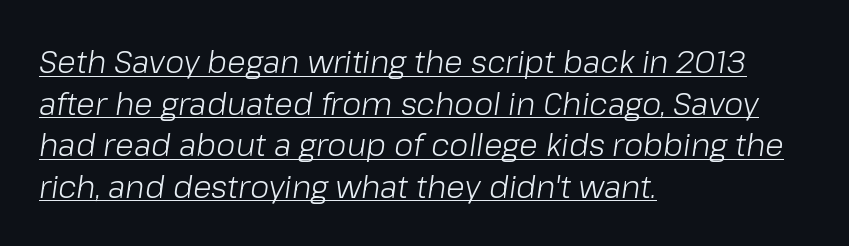
{"italic": "yes", "lean": "right", "slant_degrees": 8, "bold": "no", "weight": "light", "width": "normal", "stroke_contrast": "low", "x_height": "medium", "monospaced": "no", "underline": "yes", "align": "left", "line_spacing": "normal", "line_spacing_ratio": 1.34, "letter_spacing": "normal", "letter_spacing_em": 0.0, "glyph_px": 31}
